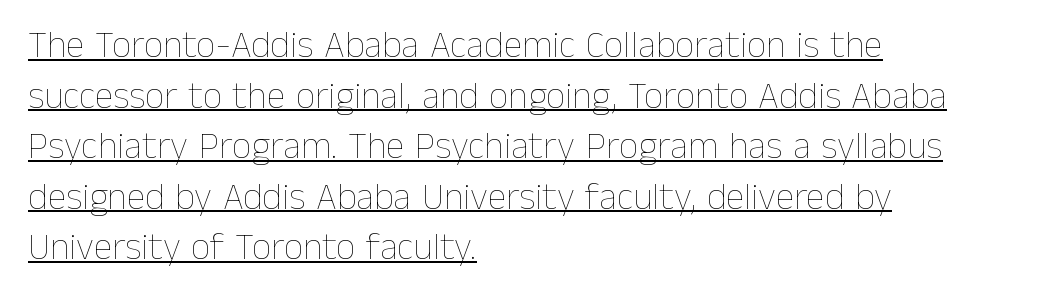
Successive baselines arrive at the customary interval. These lines stack with their left ends in a neat column. Look at the tracking — it's just the regular setting, nothing added. The passage shown is typed in a proportional face where columns would drift.
